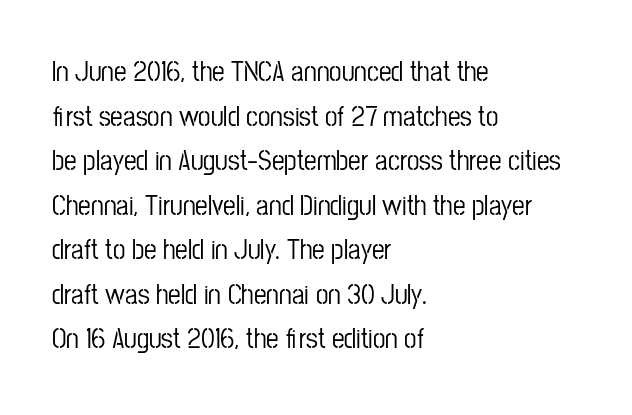
{"serif": "no", "italic": "no", "width": "condensed", "stroke_contrast": "low", "x_height": "medium", "monospaced": "no", "underline": "no", "align": "left", "line_spacing": "normal", "line_spacing_ratio": 1.59, "letter_spacing": "normal", "letter_spacing_em": 0.0, "glyph_px": 28}
